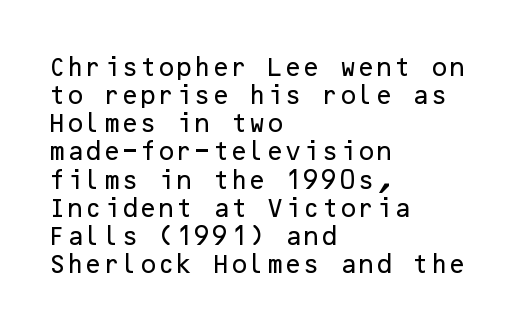
{"italic": "no", "underline": "no", "align": "left", "line_spacing": "normal", "line_spacing_ratio": 1.34, "letter_spacing": "normal", "letter_spacing_em": 0.0, "glyph_px": 21}
